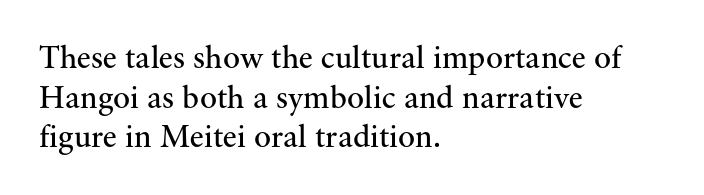
The rag falls on the right side of this text block. Decoration check: the copy has no underline. Is this a fixed-width face? No — the glyphs have proportional, varying widths. No extra tracking has been applied to these lines.
